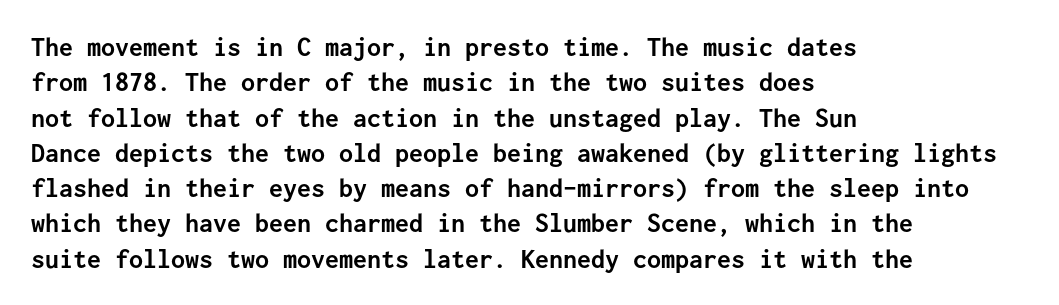
Q: Is the text bold? A: Yes.
Q: Is the text italic (slanted)? A: No, it is upright.
Q: Is the typeface a serif or a sans-serif typeface? A: Sans-serif.
Q: Is the text underlined? A: No.
Q: How is the paragraph aligned? A: Left-aligned.
Q: Is the spacing between letters normal or unusually wide? A: Normal.
Q: Is the spacing between lines tight, normal or loose? A: Normal.
Q: Width (condensed, normal, or wide)? A: Normal.
Q: Stroke contrast? A: Low.
Q: x-height? A: Medium.
Q: Monospaced? A: Yes.
